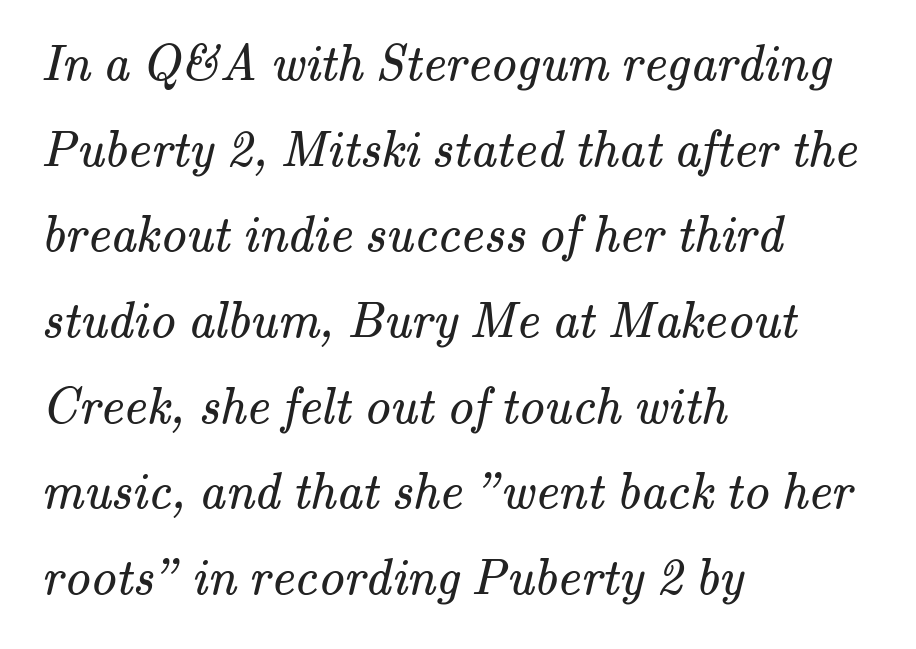
The image shows 51 px regular-weight serif type; set left-aligned, normal line spacing (1.68x), normal letter spacing, not underlined; medium stroke contrast and a small x-height.
